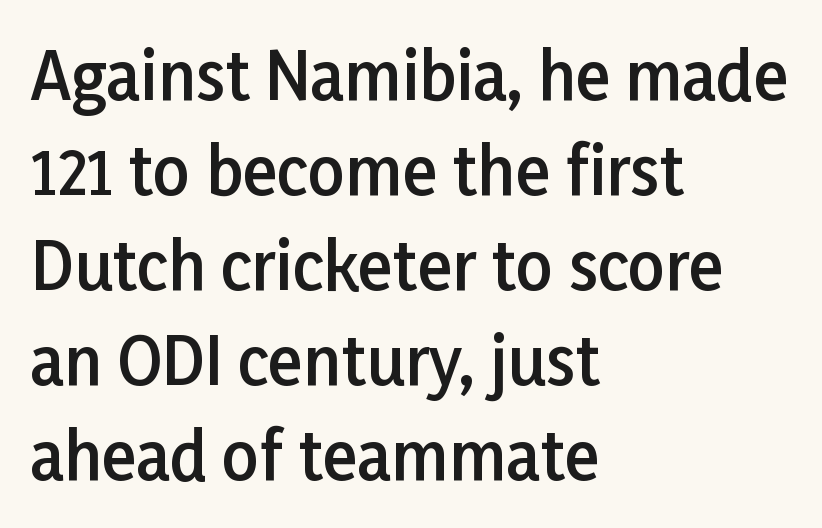
{"serif": "no", "italic": "no", "bold": "semi", "weight": "semibold", "width": "normal", "stroke_contrast": "low", "x_height": "medium", "monospaced": "no", "underline": "no", "align": "left", "line_spacing": "normal", "line_spacing_ratio": 1.46, "letter_spacing": "normal", "letter_spacing_em": 0.0, "glyph_px": 65}
